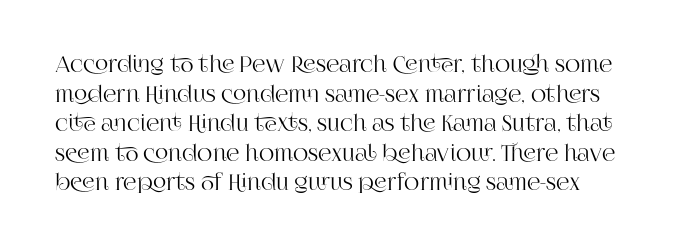
The image shows 21 px text type, upright; set normal line spacing (1.41x), normal letter spacing, not underlined.
